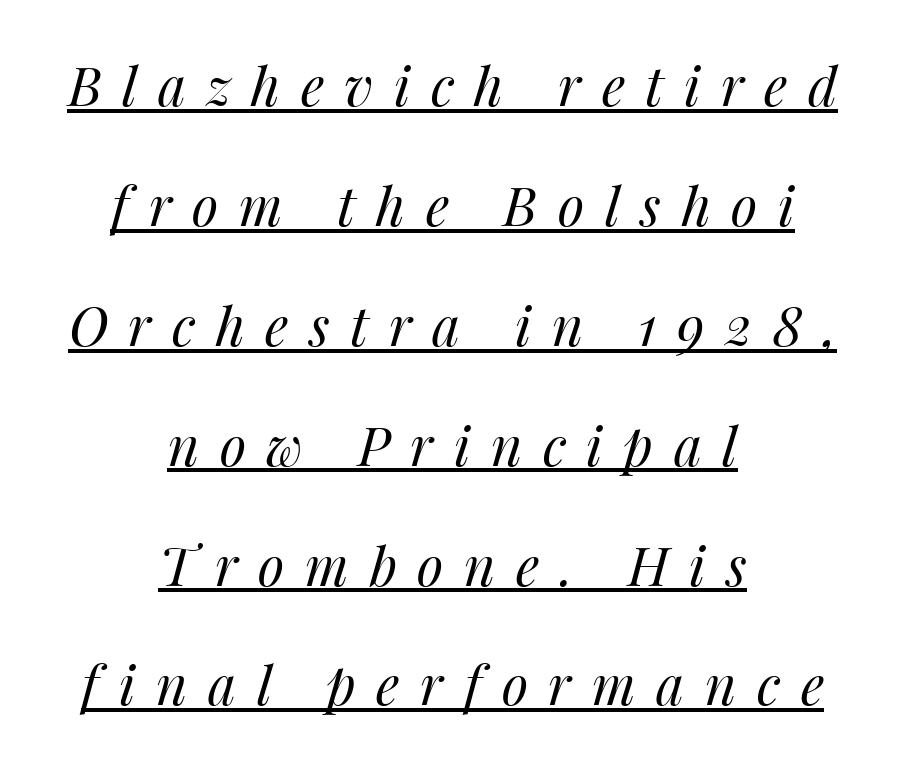
The image shows 54 px regular-weight type, italic (leaning right); set centered, loose line spacing (2.22x), unusually wide letter spacing (+0.38 em), underlined; medium stroke contrast and a medium x-height.
